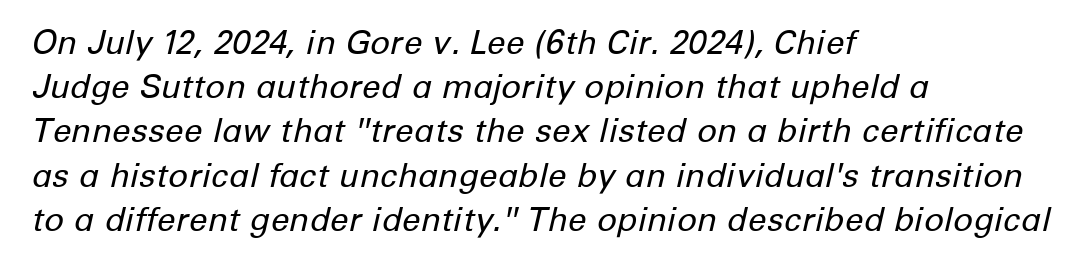
The specimen omits any rule beneath the text block's lines. Slanted lettering throughout. Heft: none added — not bold. Tracking here is standard; glyphs follow each other at the usual distance. The line-height multiplier appears to be the usual default. The text block is weighted toward the left margin, trailing off unevenly rightward.
